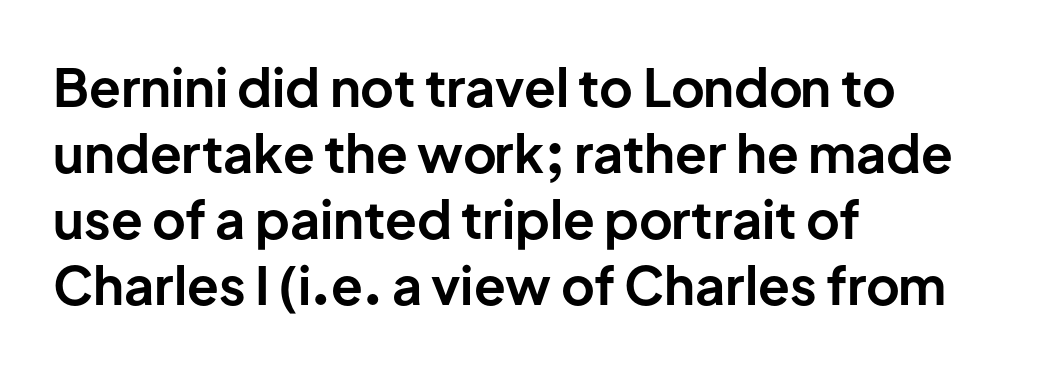
Q: Is the text bold? A: Yes.
Q: Is the text italic (slanted)? A: No, it is upright.
Q: Is the typeface a serif or a sans-serif typeface? A: Sans-serif.
Q: Is the text underlined? A: No.
Q: How is the paragraph aligned? A: Left-aligned.
Q: Is the spacing between letters normal or unusually wide? A: Normal.
Q: Is the spacing between lines tight, normal or loose? A: Normal.
Q: Width (condensed, normal, or wide)? A: Normal.
Q: Stroke contrast? A: Low.
Q: x-height? A: Medium.
Q: Monospaced? A: No.
